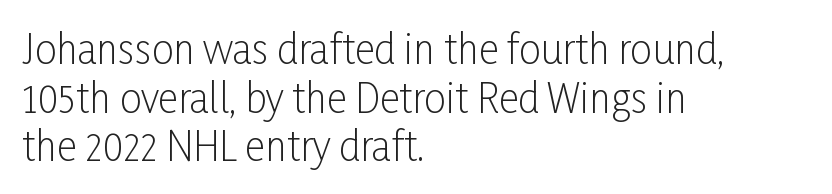
The image shows 39 px light, condensed sans-serif type, upright; set left-aligned, normal line spacing (1.25x), normal letter spacing, not underlined; low stroke contrast and a medium x-height.
